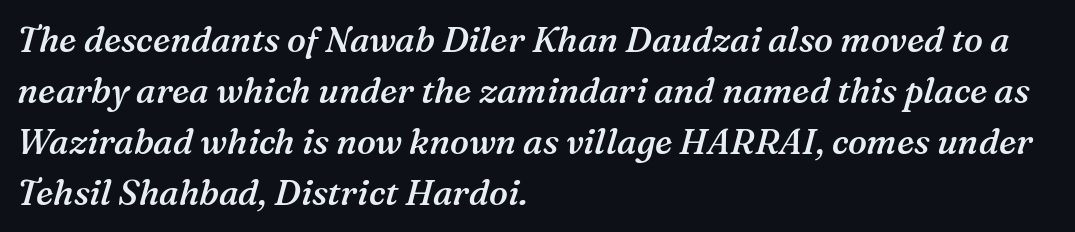
The image shows 35 px semibold serif type, italic (leaning right); set left-aligned, normal line spacing (1.46x), normal letter spacing, not underlined; medium stroke contrast and a medium x-height.
